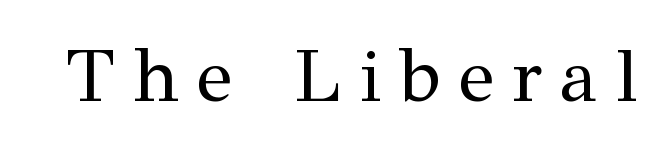
{"serif": "yes", "italic": "no", "bold": "no", "weight": "regular", "width": "normal", "stroke_contrast": "medium", "x_height": "medium", "monospaced": "no", "underline": "no", "letter_spacing": "wide", "letter_spacing_em": 0.24, "glyph_px": 75}
